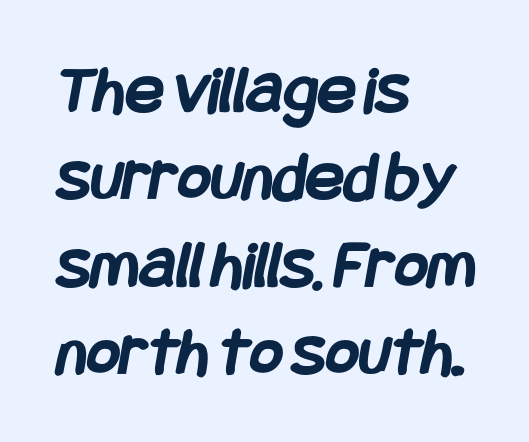
The image shows 71 px semibold, condensed sans-serif type; set left-aligned, line spacing 1.23x, normal letter spacing, not underlined; low stroke contrast and a large x-height.
